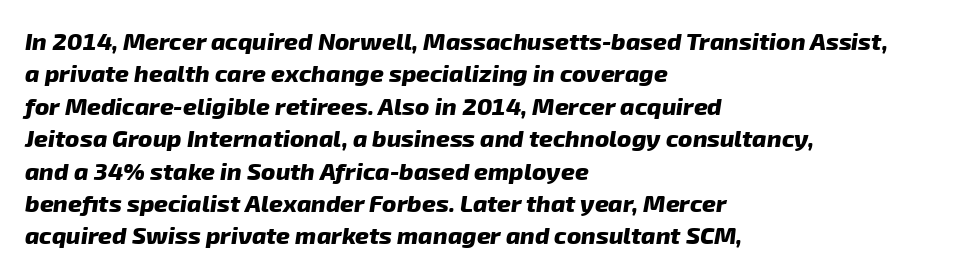
Q: Is the text bold? A: Yes.
Q: Is the text underlined? A: No.
Q: How is the paragraph aligned? A: Left-aligned.
Q: Is the spacing between letters normal or unusually wide? A: Normal.
Q: Is the spacing between lines tight, normal or loose? A: Normal.
